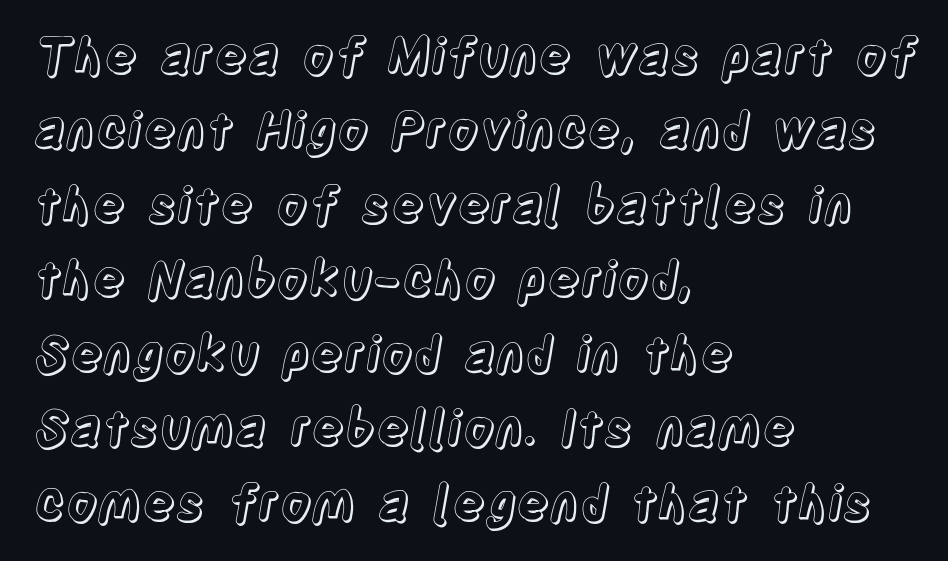
Note the varied advance widths — an 'i' is clearly narrower than an 'm'. Honestly, the row spacing looks completely unremarkable. Each line starts at the same left margin while the right side varies. Descender tails drop into unmarked territory. The gaps between neighbouring characters are ordinary and unremarkable.
